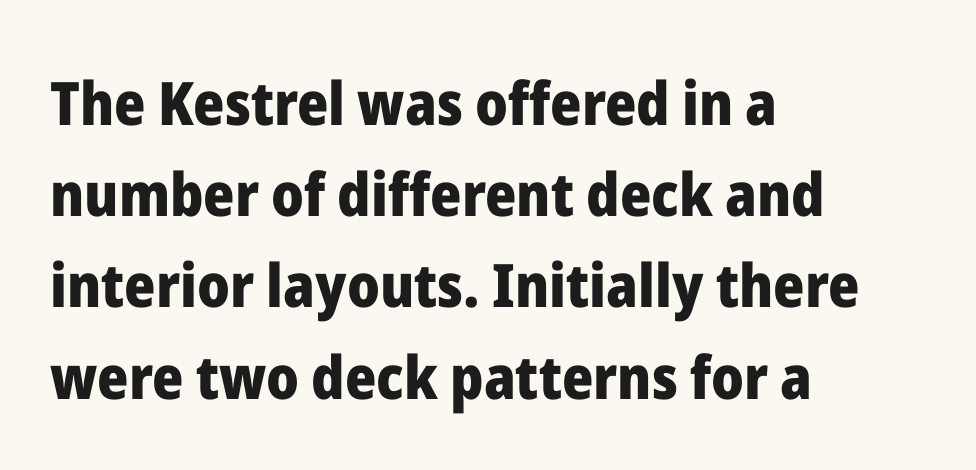
Q: Is the text bold? A: Yes.
Q: Is the text italic (slanted)? A: No, it is upright.
Q: Is the typeface a serif or a sans-serif typeface? A: Sans-serif.
Q: Is the text underlined? A: No.
Q: How is the paragraph aligned? A: Left-aligned.
Q: Is the spacing between letters normal or unusually wide? A: Normal.
Q: Is the spacing between lines tight, normal or loose? A: Normal.
Q: Width (condensed, normal, or wide)? A: Normal.
Q: Stroke contrast? A: Low.
Q: x-height? A: Medium.
Q: Monospaced? A: No.
